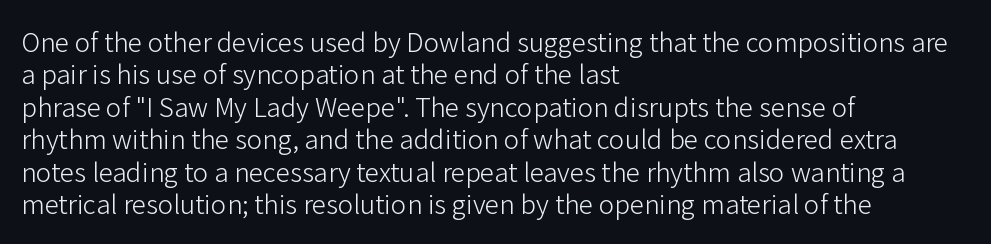
Line spacing here is normal. Nobody touched the tracking dial on this one. Quick note: underline off. Designer's note — italics off, roman on. The lines are quadded left.
